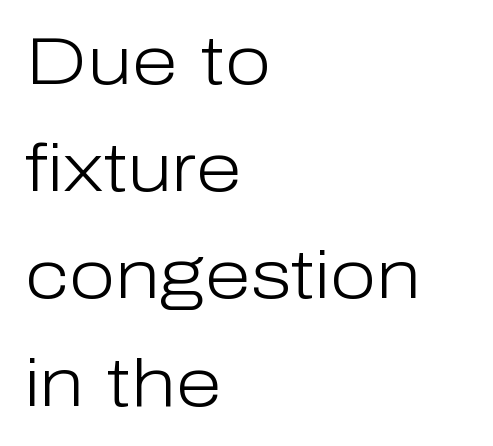
Q: Is the text bold? A: No.
Q: Is the text italic (slanted)? A: No, it is upright.
Q: Is the typeface a serif or a sans-serif typeface? A: Sans-serif.
Q: Is the text underlined? A: No.
Q: How is the paragraph aligned? A: Left-aligned.
Q: Is the spacing between letters normal or unusually wide? A: Normal.
Q: Is the spacing between lines tight, normal or loose? A: Normal.
Q: Width (condensed, normal, or wide)? A: Normal.
Q: Stroke contrast? A: Low.
Q: x-height? A: Medium.
Q: Monospaced? A: No.
